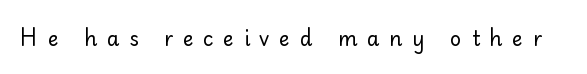
Q: Is the text bold? A: No.
Q: Is the text italic (slanted)? A: No, it is upright.
Q: Is the text underlined? A: No.
Q: Is the spacing between letters normal or unusually wide? A: Unusually wide.
